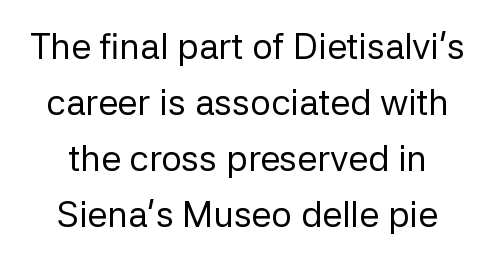
{"serif": "no", "italic": "no", "bold": "no", "weight": "regular", "width": "normal", "stroke_contrast": "low", "x_height": "medium", "monospaced": "no", "underline": "no", "line_spacing": "normal", "line_spacing_ratio": 1.56, "letter_spacing": "normal", "letter_spacing_em": 0.0, "glyph_px": 36}
